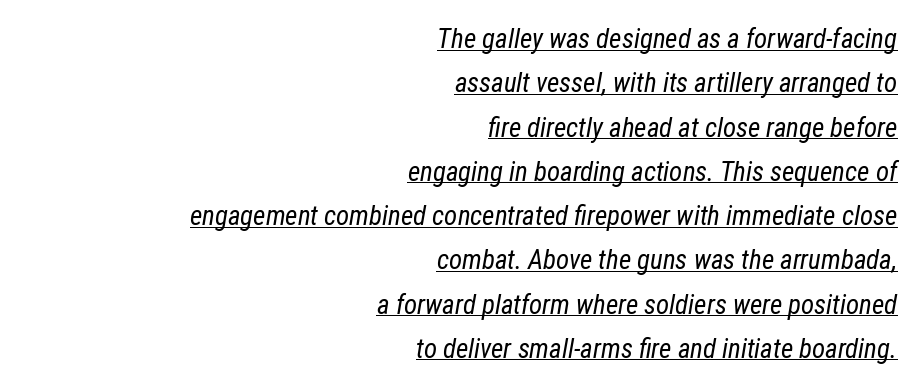
The image shows 27 px text type, italic (leaning right); set right-aligned, normal line spacing (1.64x), normal letter spacing, underlined.
